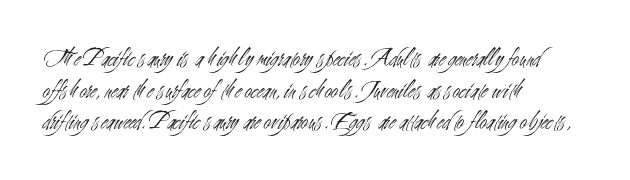
Q: Is the text bold? A: No.
Q: Is the text italic (slanted)? A: Yes.
Q: Is the text underlined? A: No.
Q: How is the paragraph aligned? A: Left-aligned.
Q: Is the spacing between letters normal or unusually wide? A: Normal.
Q: Is the spacing between lines tight, normal or loose? A: Normal.
